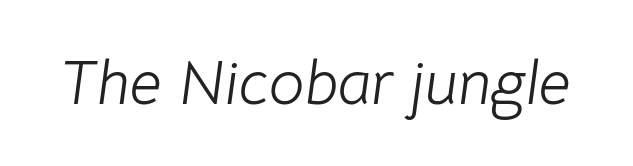
{"italic": "yes", "lean": "right", "slant_degrees": 8, "bold": "no", "weight": "light", "width": "normal", "stroke_contrast": "low", "x_height": "medium", "monospaced": "no", "underline": "no", "letter_spacing": "normal", "letter_spacing_em": 0.0, "glyph_px": 63}
